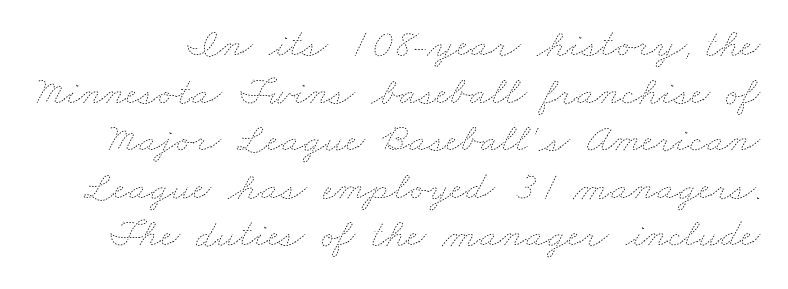
Stems here are at most as thick as an everyday book face. How are the letters spaced? Ordinarily, with no added tracking. The passage shown is not underscored anywhere. The rendering uses natural spacing where letterforms have individual widths.
